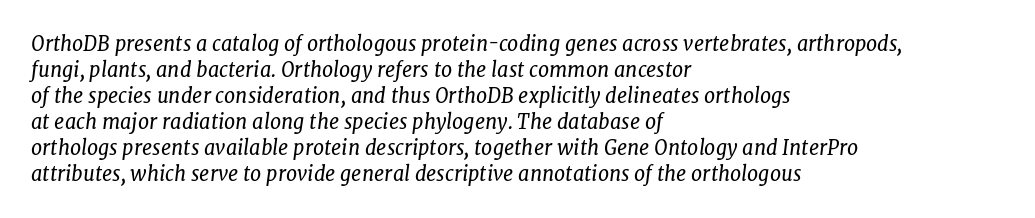
Weight: in the light-to-regular range. Vertically, the passage feels balanced, rows spaced as you'd expect. There is no visible air inserted between adjacent glyphs. The passage shown leans; its letterforms are oblique. Compared with a centered layout, this one pins lines to the left instead.
